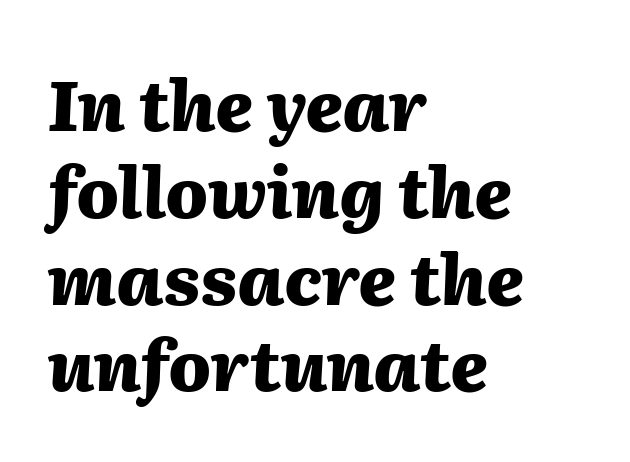
The image shows 70 px heavy type, italic (leaning right); set left-aligned, line spacing 1.24x, normal letter spacing, not underlined; medium stroke contrast and a medium x-height.
